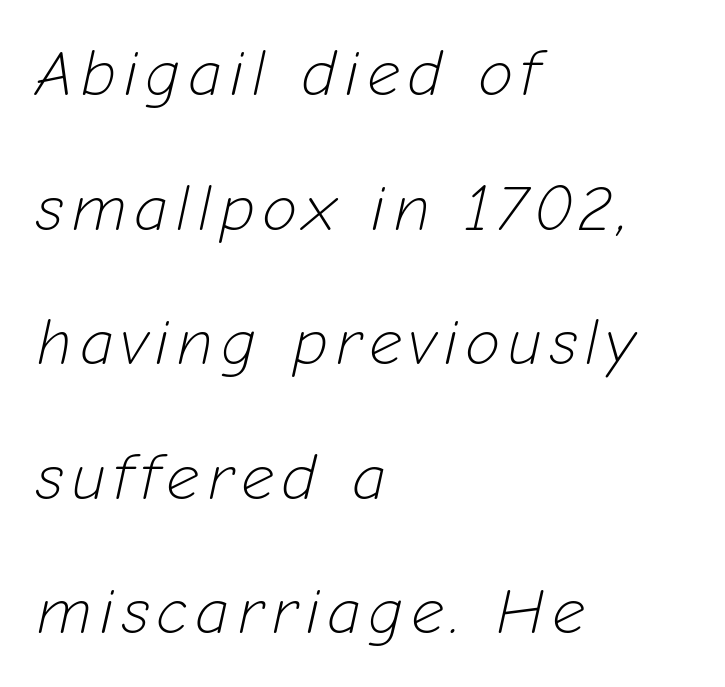
The image shows 65 px light type, italic (leaning right); set left-aligned, loose line spacing (2.07x), not underlined; low stroke contrast and a medium x-height.
